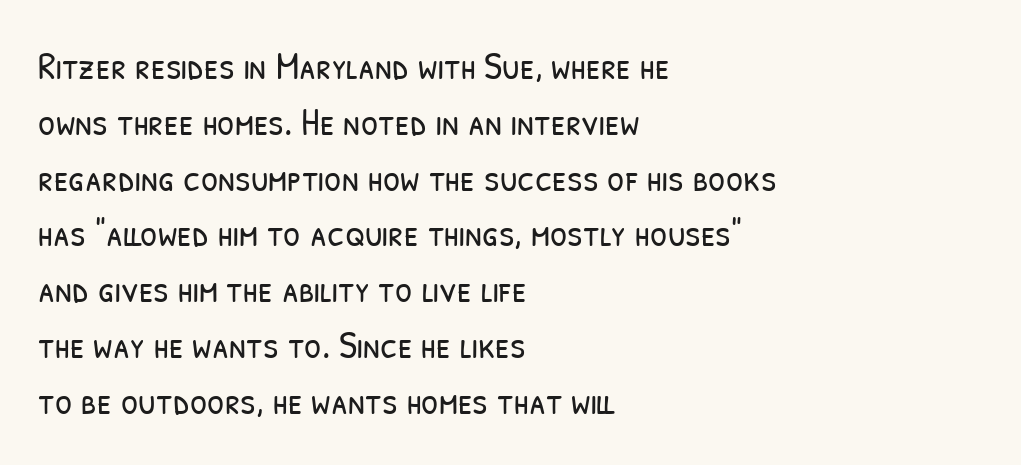
This sample uses plain, unmodified letter spacing. A bare baseline throughout the passage. Each new line begins a customary step beneath the previous one. Each letter keeps its own natural width here, so spacing adapts to shape.
